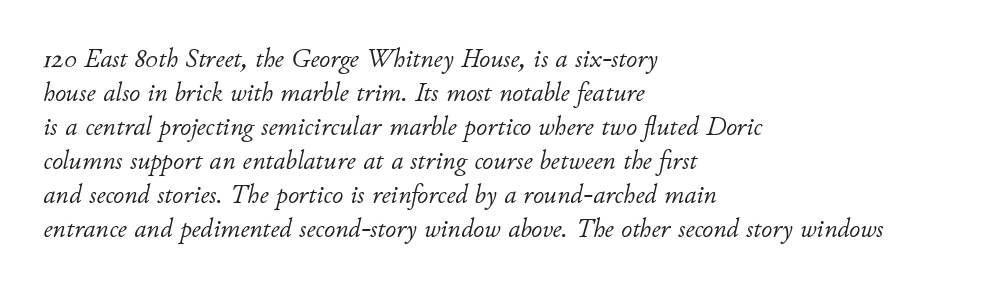
{"italic": "yes", "lean": "right", "slant_degrees": 11, "bold": "no", "underline": "no", "align": "left", "line_spacing": "normal", "line_spacing_ratio": 1.26, "letter_spacing": "normal", "letter_spacing_em": 0.0, "glyph_px": 27}
